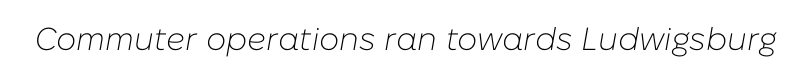
Does the lettering tilt? It does — this is italic. Descenders hang freely into open space. Each stroke keeps to a modest, everyday thickness or less. Look at the tracking — it's just the regular setting, nothing added.
